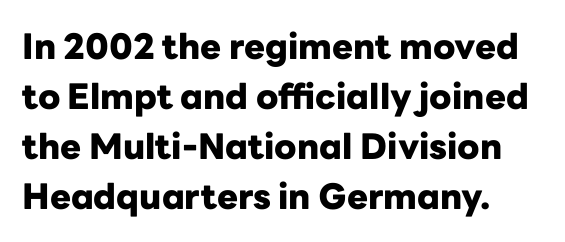
{"serif": "no", "italic": "no", "bold": "yes", "weight": "heavy", "width": "normal", "stroke_contrast": "low", "x_height": "medium", "monospaced": "no", "underline": "no", "align": "left", "line_spacing": "normal", "line_spacing_ratio": 1.43, "letter_spacing": "normal", "letter_spacing_em": 0.0, "glyph_px": 35}
